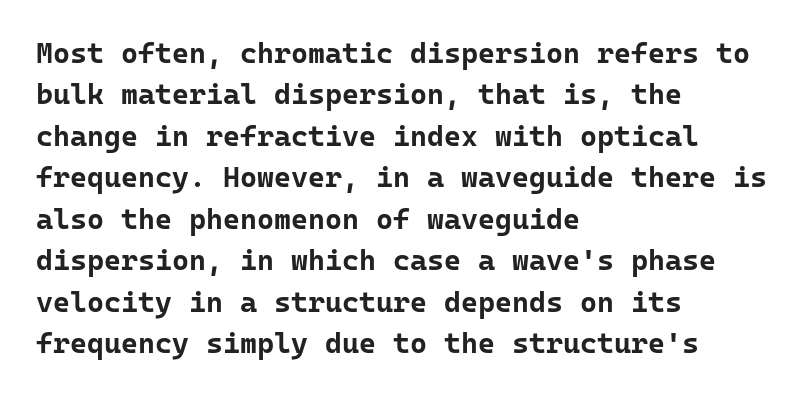
Q: Is the text bold? A: Yes.
Q: Is the text italic (slanted)? A: No, it is upright.
Q: Is the typeface a serif or a sans-serif typeface? A: Sans-serif.
Q: Is the text underlined? A: No.
Q: How is the paragraph aligned? A: Left-aligned.
Q: Is the spacing between letters normal or unusually wide? A: Normal.
Q: Is the spacing between lines tight, normal or loose? A: Normal.
Q: Width (condensed, normal, or wide)? A: Normal.
Q: Stroke contrast? A: Low.
Q: x-height? A: Medium.
Q: Monospaced? A: Yes.
